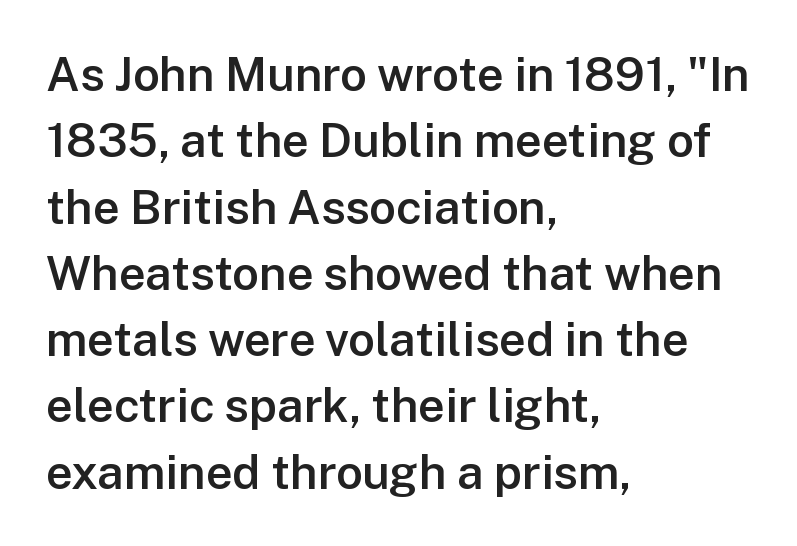
The image shows 47 px semibold sans-serif type, upright; set left-aligned, normal line spacing (1.41x), normal letter spacing, not underlined; low stroke contrast and a medium x-height.
